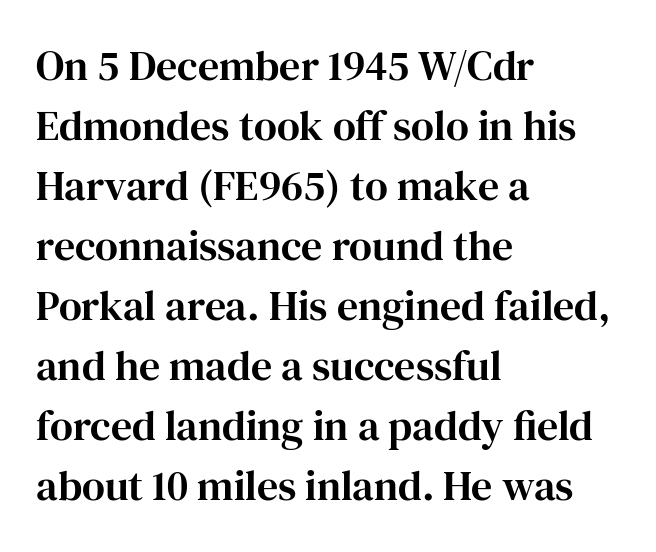
The image shows 42 px serif type, upright; set left-aligned, normal line spacing (1.43x), normal letter spacing, not underlined; high stroke contrast and a medium x-height.
